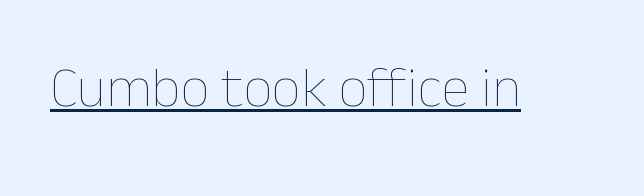
A typesetter would call this zero additional tracking. The font's upright variant was chosen for this text. The weight would be labelled regular, book, light, or lighter still. Decoration check: the copy is underlined. The letters advance in unequal steps, a hallmark of proportional type.
